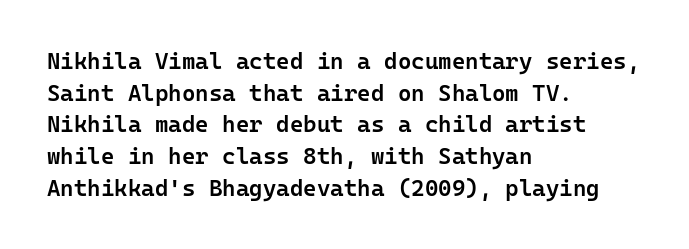
Q: Is the text bold? A: Semi-bold.
Q: Is the text italic (slanted)? A: No, it is upright.
Q: Is the text underlined? A: No.
Q: How is the paragraph aligned? A: Left-aligned.
Q: Is the spacing between letters normal or unusually wide? A: Normal.
Q: Is the spacing between lines tight, normal or loose? A: Normal.
